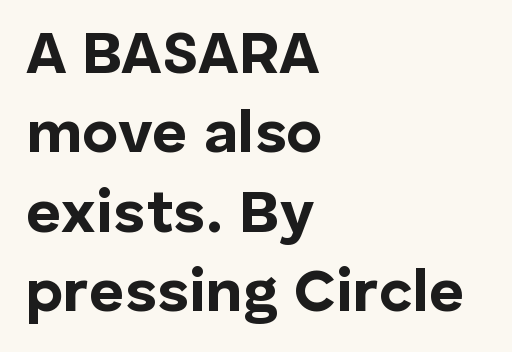
Q: Is the text bold? A: Yes.
Q: Is the text italic (slanted)? A: No, it is upright.
Q: Is the typeface a serif or a sans-serif typeface? A: Sans-serif.
Q: Is the text underlined? A: No.
Q: How is the paragraph aligned? A: Left-aligned.
Q: Is the spacing between letters normal or unusually wide? A: Normal.
Q: Is the spacing between lines tight, normal or loose? A: Normal.
Q: Width (condensed, normal, or wide)? A: Normal.
Q: Stroke contrast? A: Low.
Q: x-height? A: Medium.
Q: Monospaced? A: No.
